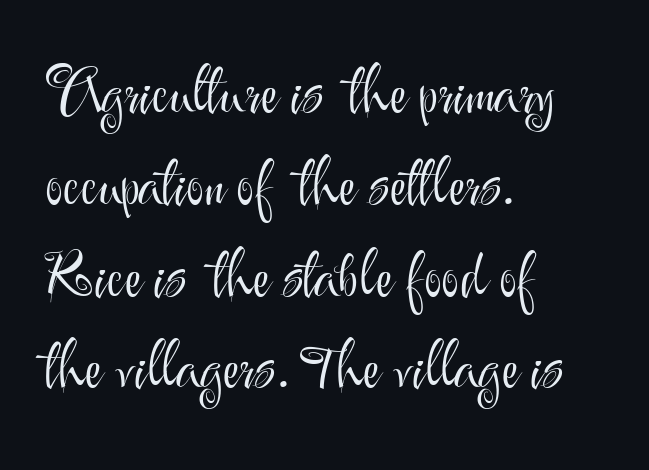
You can tell from the bare stems that sans-serif type was used. Stem width sits at or under what a default text font uses. Proportional: the letters do not fall into vertical columns. Unmarked baselines from the first word to the last.
